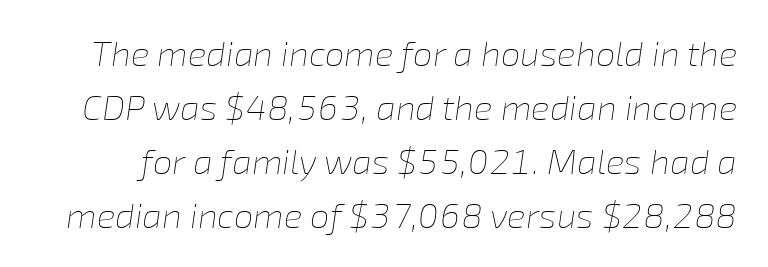
{"italic": "yes", "lean": "right", "slant_degrees": 8, "bold": "no", "weight": "thin", "width": "normal", "stroke_contrast": "low", "x_height": "medium", "monospaced": "no", "underline": "no", "line_spacing": "normal", "line_spacing_ratio": 1.54, "letter_spacing": "normal", "letter_spacing_em": 0.0, "glyph_px": 35}
